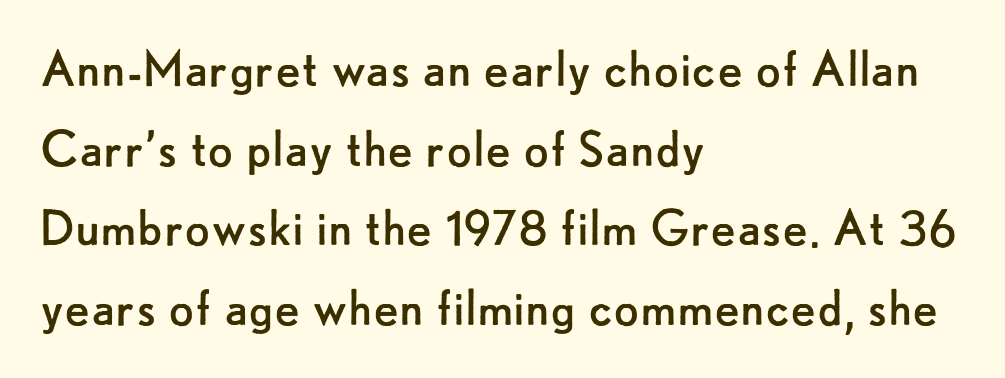
The image shows 59 px regular-weight sans-serif type, upright; set left-aligned, normal line spacing (1.35x), normal letter spacing, not underlined; low stroke contrast and a small x-height.
